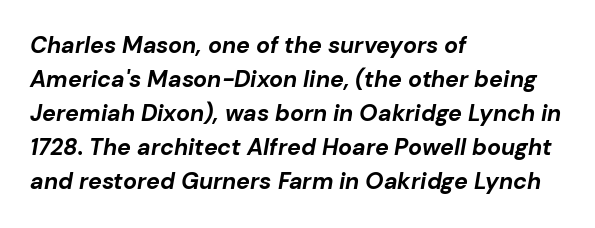
Teacher's note: observe the even left margin — that is flush-left alignment. Beneath every word, the page is bare. Observe the lean: these are italic letterforms. Is the type bold? Yes — the strokes are clearly thick and heavy.
